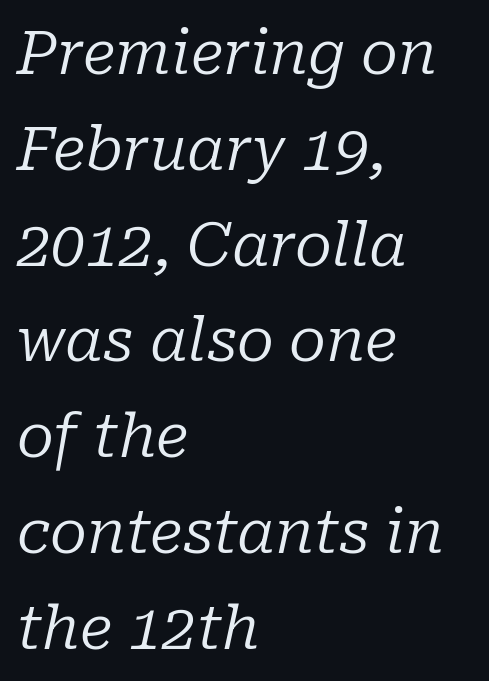
The image shows 61 px regular-weight serif type, italic (leaning right); set left-aligned, normal line spacing (1.57x), normal letter spacing, not underlined; low stroke contrast and a medium x-height.
